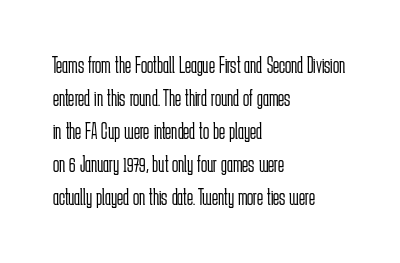
Q: Is the text bold? A: No.
Q: Is the text italic (slanted)? A: No, it is upright.
Q: Is the text underlined? A: No.
Q: How is the paragraph aligned? A: Left-aligned.
Q: Is the spacing between letters normal or unusually wide? A: Normal.
Q: Is the spacing between lines tight, normal or loose? A: Normal.
